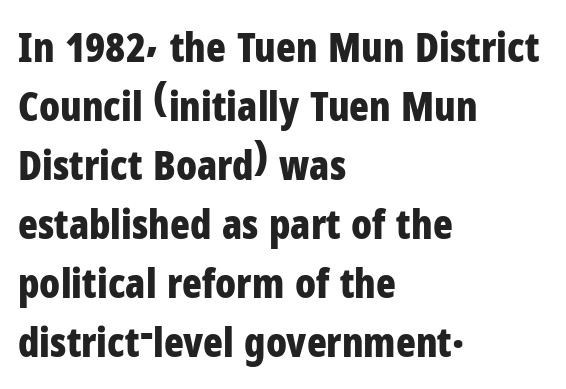
{"serif": "no", "italic": "no", "bold": "yes", "weight": "bold", "width": "condensed", "stroke_contrast": "low", "x_height": "medium", "monospaced": "no", "underline": "no", "align": "left", "line_spacing": "normal", "line_spacing_ratio": 1.44, "letter_spacing": "normal", "letter_spacing_em": 0.0, "glyph_px": 41}
